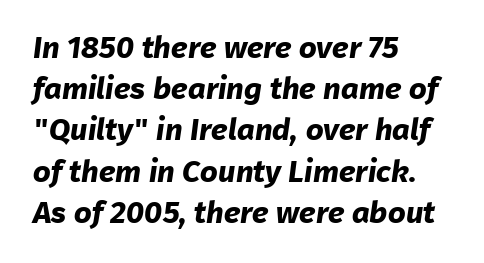
Is the block centered? No — it sits flush against the left margin. Letters rest on an invisible, unmarked baseline. The lines sit at an ordinary, default distance from one another. Plenty of ink on the page — the face is bold. Classification — sans serif. What stands out about the letter spacing? Nothing — it is the standard amount.
